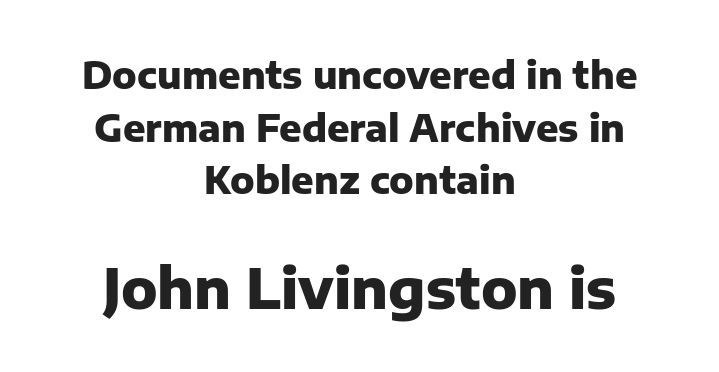
Q: Is the text bold? A: Yes.
Q: Is the text italic (slanted)? A: No, it is upright.
Q: Is the typeface a serif or a sans-serif typeface? A: Sans-serif.
Q: Is the text underlined? A: No.
Q: How is the paragraph aligned? A: Centered.
Q: Is the spacing between letters normal or unusually wide? A: Normal.
Q: Is the spacing between lines tight, normal or loose? A: Normal.
Q: Which block of text is set in a larger size, the first (top) or the second (bottom)? A: The second (bottom) one.
Q: Width (condensed, normal, or wide)? A: Normal.
Q: Stroke contrast? A: Low.
Q: x-height? A: Medium.
Q: Monospaced? A: No.
